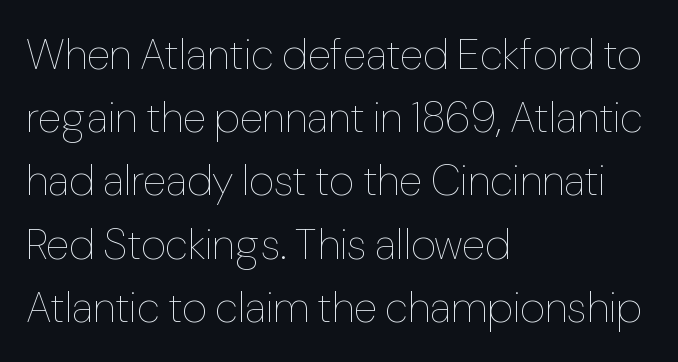
If you drew a line through each stem, it would be perfectly vertical. Each word holds together tightly as a unit, with standard inter-letter gaps. In terms of leading, this rendering sits right in the middle. Descenders are the only things crossing below the line. All the whitespace from short lines collects on the right.
